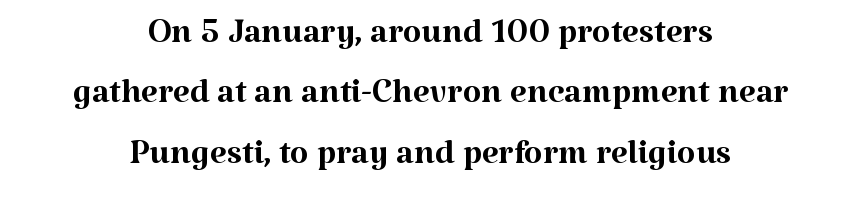
How are the letters spaced? Ordinarily, with no added tracking. Stroke thickness stays within the range of a standard reading face or lighter. Plain, unruled lines of type. A typesetter would mark this as roman, not italic. The designer went with a serif here, giving each stem small feet. Spacing verdict: proportional, widths tailored to each character.
